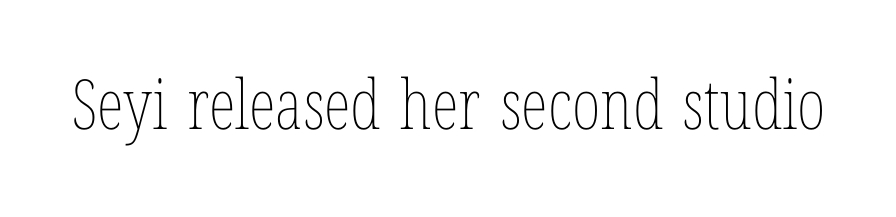
Words appear dense and cohesive because spacing is normal. Every character sits straight up, as roman type does. The passage shown is not underscored anywhere. Each letter keeps its own natural width here, so spacing adapts to shape. Letters have the restrained weight of plain body copy at most.
